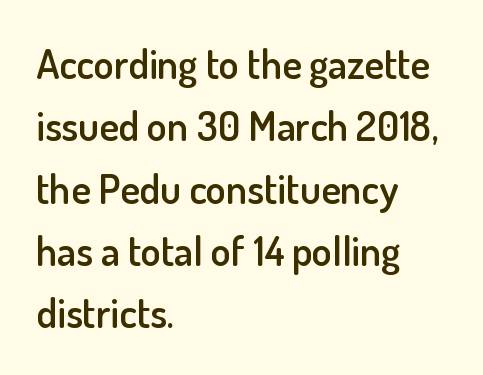
Q: Is the text bold? A: Semi-bold.
Q: Is the text italic (slanted)? A: No, it is upright.
Q: Is the typeface a serif or a sans-serif typeface? A: Sans-serif.
Q: Is the text underlined? A: No.
Q: How is the paragraph aligned? A: Left-aligned.
Q: Is the spacing between letters normal or unusually wide? A: Normal.
Q: Is the spacing between lines tight, normal or loose? A: Normal.
Q: Width (condensed, normal, or wide)? A: Normal.
Q: Stroke contrast? A: Low.
Q: x-height? A: Small.
Q: Monospaced? A: No.
